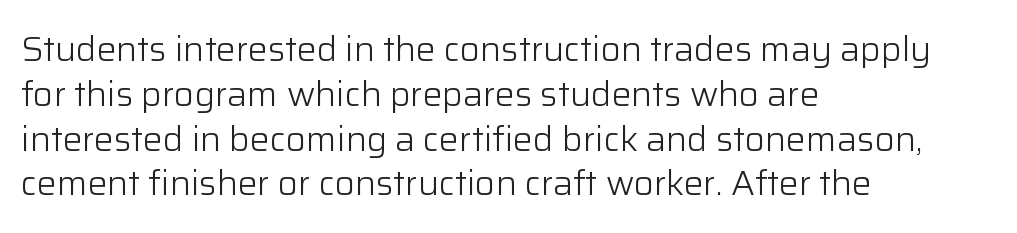
Honestly, there is no underline to notice here at all. This reads as an unemphasized weight, regular at the heaviest. Quick note: not italic, upright. A typesetter would call this proportional, since set widths differ per character.
